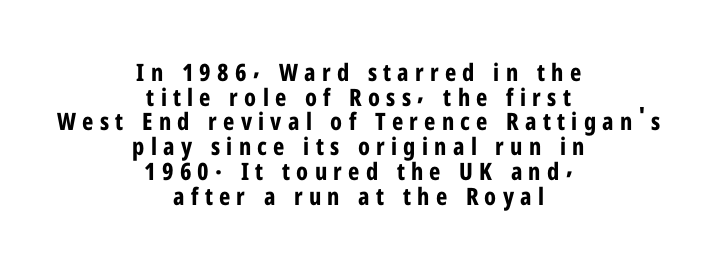
The whitespace from short lines is split evenly between both sides. Anything drawn beneath the words? Only blank space. The rendering uses a small line-height, squeezing the rows. Emphasis by weight is at full strength: bold.
